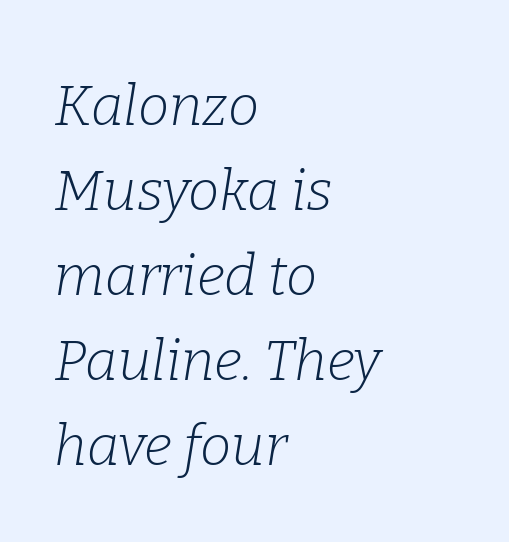
Q: Is the text bold? A: No.
Q: Is the text italic (slanted)? A: Yes, it leans right by about 9 degrees.
Q: Is the typeface a serif or a sans-serif typeface? A: Serif.
Q: Is the text underlined? A: No.
Q: How is the paragraph aligned? A: Left-aligned.
Q: Is the spacing between letters normal or unusually wide? A: Normal.
Q: Is the spacing between lines tight, normal or loose? A: Normal.
Q: Width (condensed, normal, or wide)? A: Normal.
Q: Stroke contrast? A: Low.
Q: x-height? A: Medium.
Q: Monospaced? A: No.
